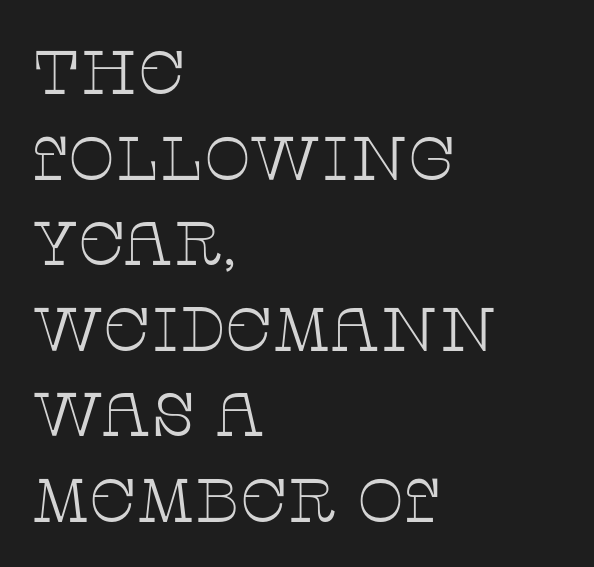
Q: Is the text bold? A: No.
Q: Is the text italic (slanted)? A: No, it is upright.
Q: Is the typeface a serif or a sans-serif typeface? A: Serif.
Q: Is the text underlined? A: No.
Q: How is the paragraph aligned? A: Left-aligned.
Q: Is the spacing between letters normal or unusually wide? A: Normal.
Q: Is the spacing between lines tight, normal or loose? A: Normal.
Q: Width (condensed, normal, or wide)? A: Wide.
Q: Stroke contrast? A: Low.
Q: x-height? A: Large.
Q: Monospaced? A: No.
